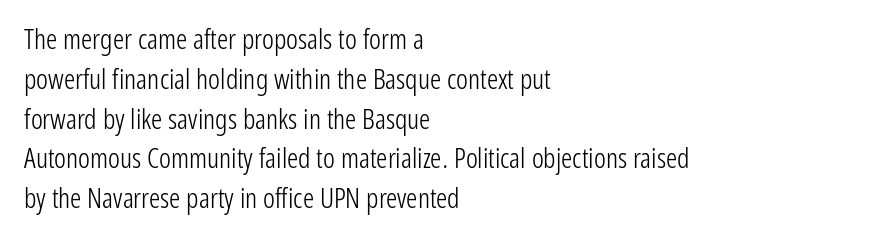
Beneath every word, the page is bare. No heavy texture on the line: the type isn't bold. Quick note: interline space is typical. Letterform terminals end flat and unadorned throughout the passage. Varying glyph widths throughout — classic text-font behaviour. Vertical strokes here are truly vertical.
